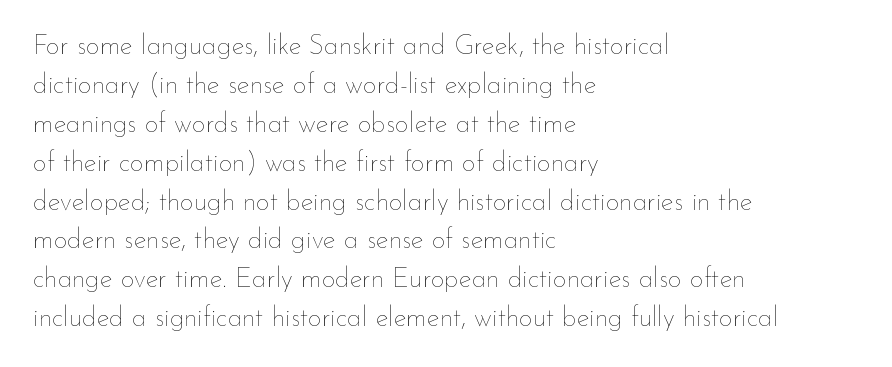
{"italic": "no", "bold": "no", "underline": "no", "align": "left", "line_spacing": "normal", "line_spacing_ratio": 1.44, "letter_spacing": "normal", "letter_spacing_em": 0.0, "glyph_px": 27}
